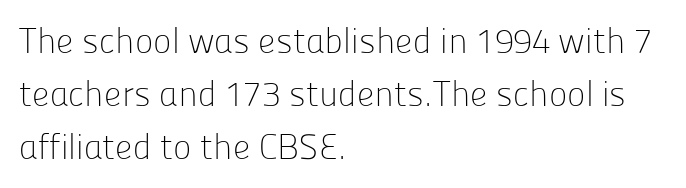
The baseline area is clear. Students, observe: this is what conventionally led text looks like. The rag falls on the right side of this text block. Note the varied advance widths — an 'i' is clearly narrower than an 'm'. The letters stand straight up with perfectly vertical stems.
